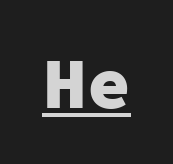
{"serif": "no", "italic": "no", "bold": "yes", "weight": "heavy", "width": "normal", "stroke_contrast": "low", "x_height": "medium", "monospaced": "yes", "underline": "yes", "letter_spacing": "normal", "letter_spacing_em": 0.0, "glyph_px": 73}
